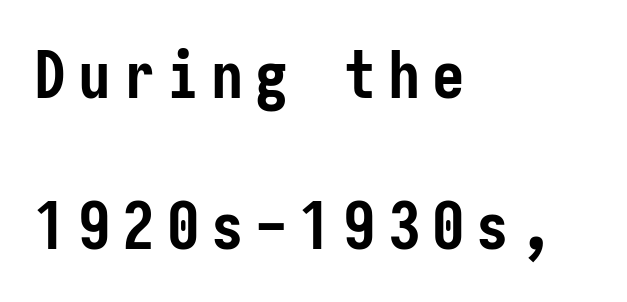
{"serif": "no", "italic": "no", "bold": "yes", "weight": "semibold", "width": "condensed", "stroke_contrast": "low", "x_height": "medium", "underline": "no", "align": "left", "line_spacing": "loose", "line_spacing_ratio": 2.33, "glyph_px": 65}
